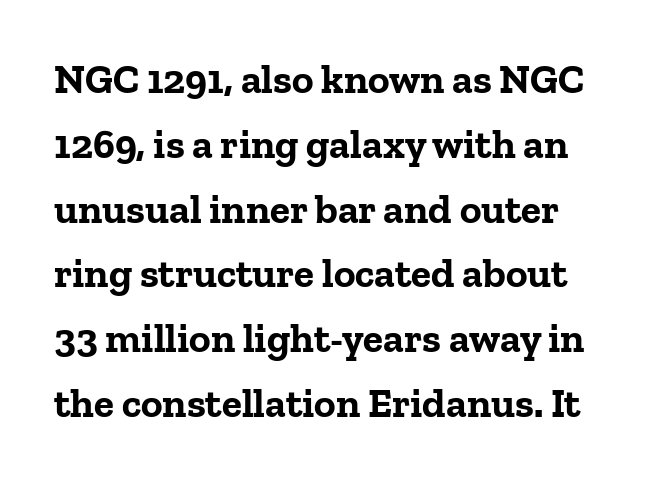
{"serif": "yes", "italic": "no", "bold": "yes", "weight": "bold", "width": "normal", "stroke_contrast": "low", "x_height": "medium", "monospaced": "no", "underline": "no", "line_spacing": "normal", "line_spacing_ratio": 1.58, "letter_spacing": "normal", "letter_spacing_em": 0.0, "glyph_px": 41}
